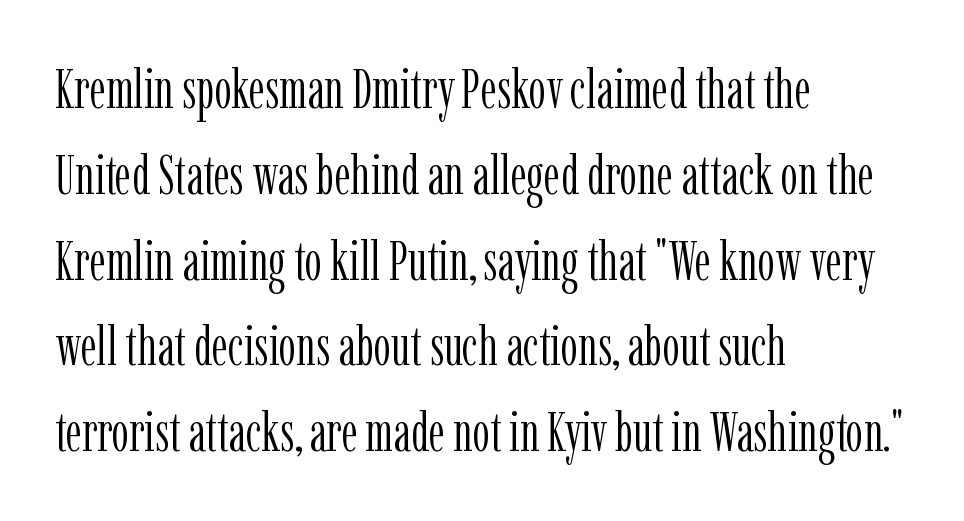
Q: Is the text bold? A: No.
Q: Is the text italic (slanted)? A: No, it is upright.
Q: Is the typeface a serif or a sans-serif typeface? A: Serif.
Q: Is the text underlined? A: No.
Q: How is the paragraph aligned? A: Left-aligned.
Q: Is the spacing between letters normal or unusually wide? A: Normal.
Q: Is the spacing between lines tight, normal or loose? A: Normal.
Q: Width (condensed, normal, or wide)? A: Condensed.
Q: Stroke contrast? A: Low.
Q: x-height? A: Medium.
Q: Monospaced? A: No.
